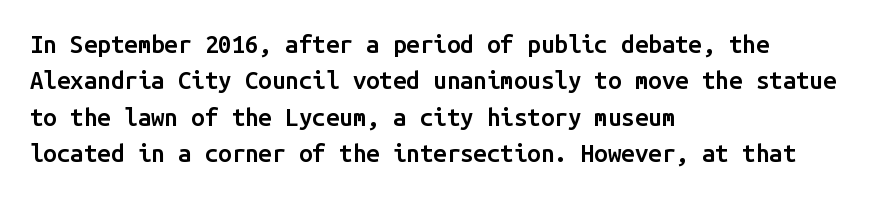
The image shows 24 px text type, upright; set left-aligned, normal line spacing (1.52x), normal letter spacing, not underlined.
